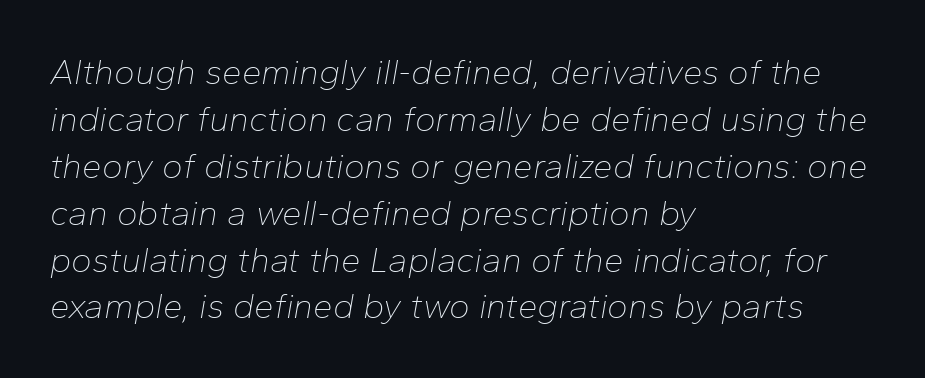
{"italic": "yes", "lean": "right", "slant_degrees": 10, "bold": "no", "weight": "thin", "width": "normal", "stroke_contrast": "low", "x_height": "medium", "monospaced": "no", "underline": "no", "align": "left", "line_spacing": "normal", "line_spacing_ratio": 1.34, "letter_spacing": "normal", "letter_spacing_em": 0.0, "glyph_px": 35}
